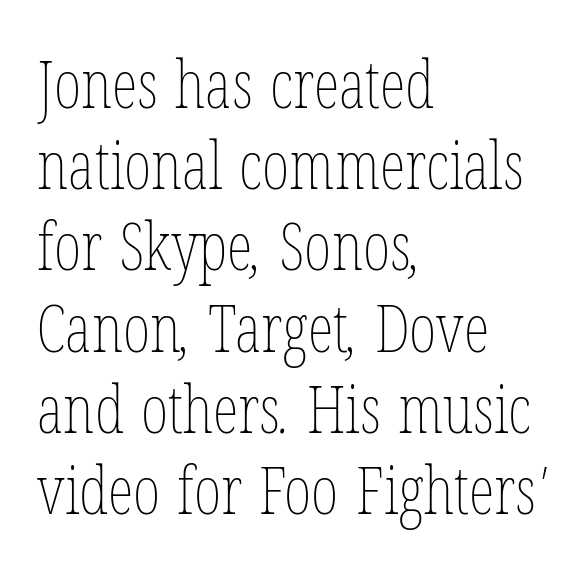
{"bold": "no", "weight": "thin", "width": "condensed", "stroke_contrast": "low", "x_height": "medium", "monospaced": "no", "underline": "no", "align": "left", "line_spacing_ratio": 1.23, "letter_spacing": "normal", "letter_spacing_em": 0.0, "glyph_px": 66}
